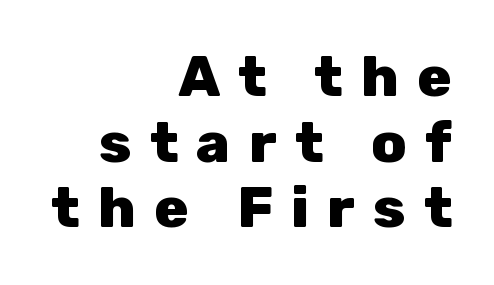
Q: Is the text bold? A: Yes.
Q: Is the text italic (slanted)? A: No, it is upright.
Q: Is the typeface a serif or a sans-serif typeface? A: Sans-serif.
Q: Is the text underlined? A: No.
Q: How is the paragraph aligned? A: Right-aligned.
Q: Is the spacing between letters normal or unusually wide? A: Unusually wide.
Q: Is the spacing between lines tight, normal or loose? A: Tight.
Q: Width (condensed, normal, or wide)? A: Normal.
Q: Stroke contrast? A: Low.
Q: x-height? A: Medium.
Q: Monospaced? A: No.
